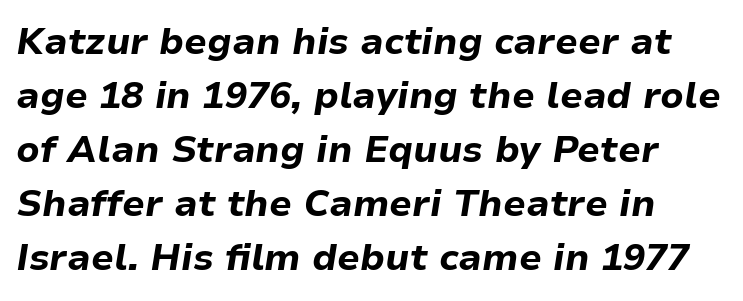
The paragraph shown leans on its left margin. The vertical gap from one line to the next is medium. Italic? Definitely — the glyphs are oblique. The line texture is even and compact thanks to regular tracking.
